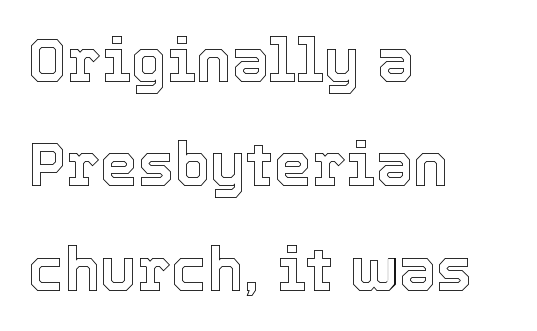
The image shows 60 px text type, upright; set left-aligned, line spacing 1.74x, normal letter spacing, not underlined; a medium x-height.
